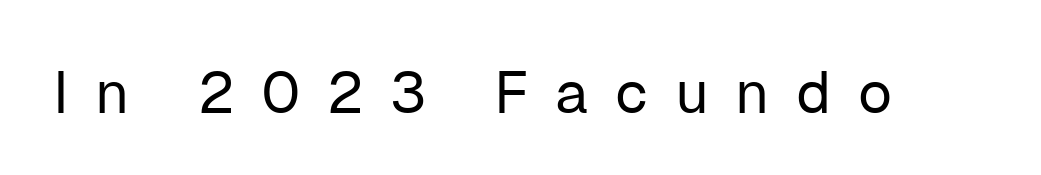
{"serif": "no", "italic": "no", "bold": "no", "weight": "regular", "width": "normal", "stroke_contrast": "low", "x_height": "medium", "monospaced": "no", "underline": "no", "letter_spacing": "wide", "letter_spacing_em": 0.45, "glyph_px": 59}
